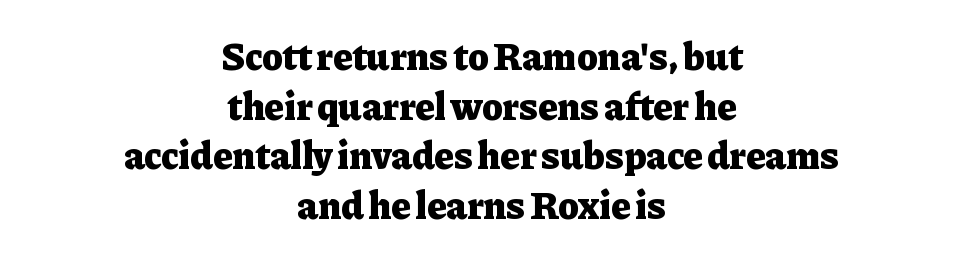
Q: Is the text bold? A: Yes.
Q: Is the text italic (slanted)? A: No, it is upright.
Q: Is the typeface a serif or a sans-serif typeface? A: Serif.
Q: Is the text underlined? A: No.
Q: How is the paragraph aligned? A: Centered.
Q: Is the spacing between letters normal or unusually wide? A: Normal.
Q: Is the spacing between lines tight, normal or loose? A: Normal.
Q: Width (condensed, normal, or wide)? A: Normal.
Q: Stroke contrast? A: Low.
Q: x-height? A: Medium.
Q: Monospaced? A: No.
